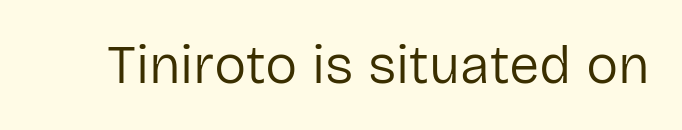
{"serif": "no", "italic": "no", "bold": "no", "weight": "regular", "width": "normal", "stroke_contrast": "low", "x_height": "medium", "monospaced": "no", "underline": "no", "letter_spacing": "normal", "letter_spacing_em": 0.0, "glyph_px": 54}
